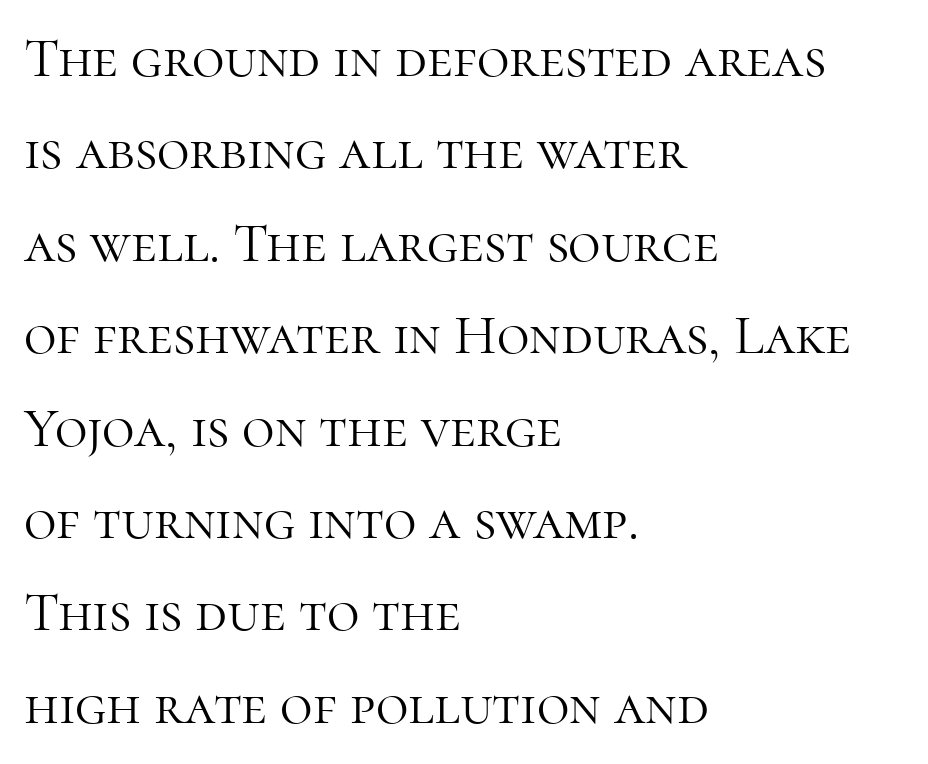
The passage shown stacks its lines at a standard gap. The rendering keeps characters at their native spacing. The text was rendered using a seriffed face with decorative stroke endings. The lettering stays uniformly vertical, giving the passage a roman look. Has an underline been added? It has not. Nothing heavy about these letters — not bold at all.
